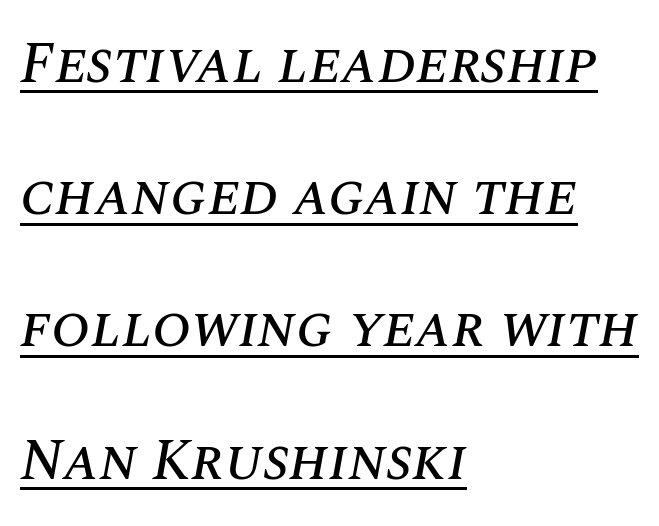
{"italic": "yes", "lean": "right", "slant_degrees": 10, "width": "normal", "stroke_contrast": "medium", "x_height": "large", "monospaced": "no", "underline": "yes", "align": "left", "line_spacing": "loose", "line_spacing_ratio": 2.28, "letter_spacing": "normal", "letter_spacing_em": 0.0, "glyph_px": 58}
